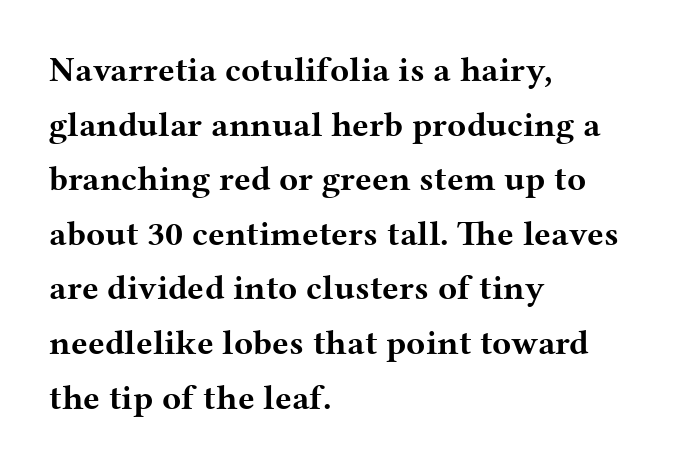
The image shows 35 px bold, wide serif type, upright; set left-aligned, normal line spacing (1.56x), normal letter spacing, not underlined; medium stroke contrast and a medium x-height.
